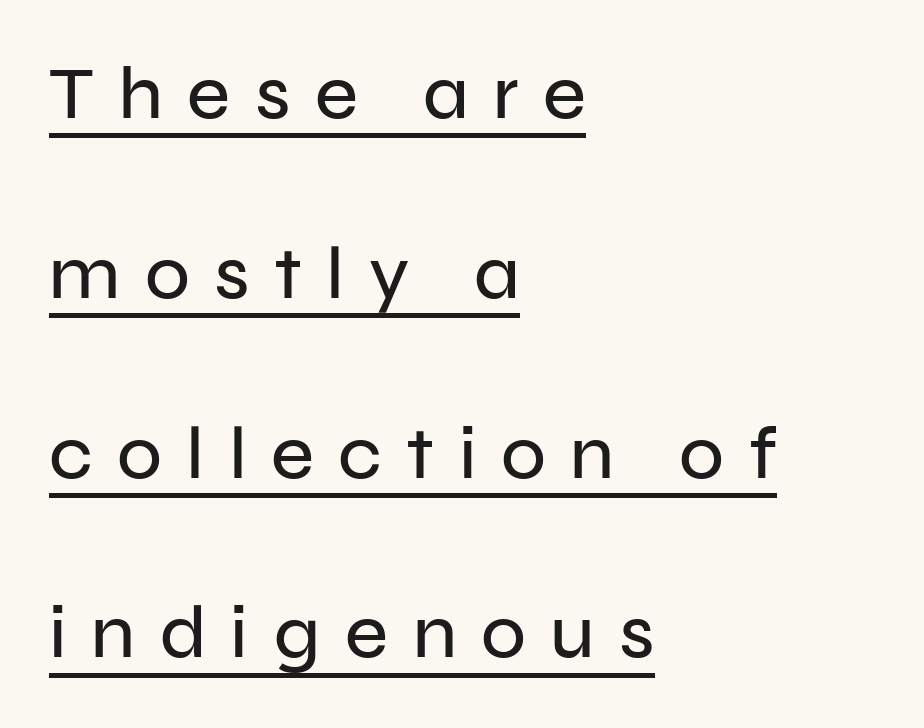
Q: Is the text italic (slanted)? A: No, it is upright.
Q: Is the typeface a serif or a sans-serif typeface? A: Sans-serif.
Q: Is the text underlined? A: Yes.
Q: How is the paragraph aligned? A: Left-aligned.
Q: Is the spacing between letters normal or unusually wide? A: Unusually wide.
Q: Is the spacing between lines tight, normal or loose? A: Loose.
Q: Width (condensed, normal, or wide)? A: Normal.
Q: Stroke contrast? A: Low.
Q: x-height? A: Medium.
Q: Monospaced? A: No.
